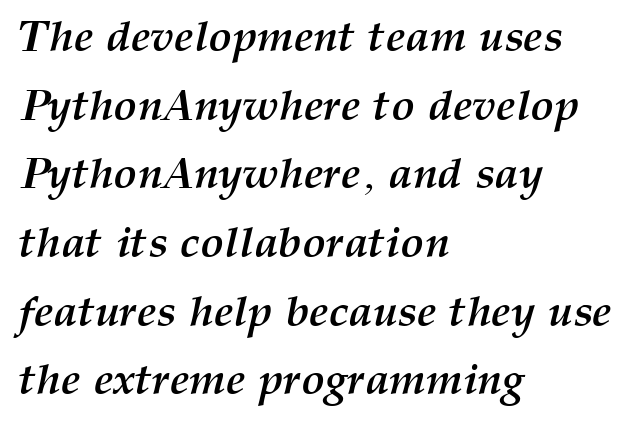
{"italic": "yes", "lean": "right", "slant_degrees": 12, "bold": "yes", "weight": "semibold", "width": "normal", "stroke_contrast": "medium", "x_height": "medium", "monospaced": "no", "underline": "no", "align": "left", "line_spacing": "normal", "line_spacing_ratio": 1.56, "letter_spacing": "normal", "letter_spacing_em": 0.0, "glyph_px": 44}
